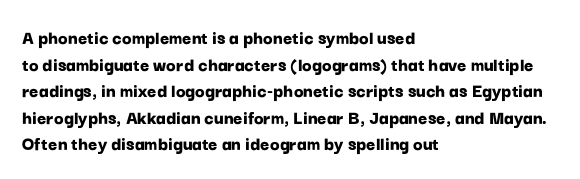
The image shows 20 px bold type, upright; set left-aligned, normal line spacing (1.33x), normal letter spacing, not underlined.
